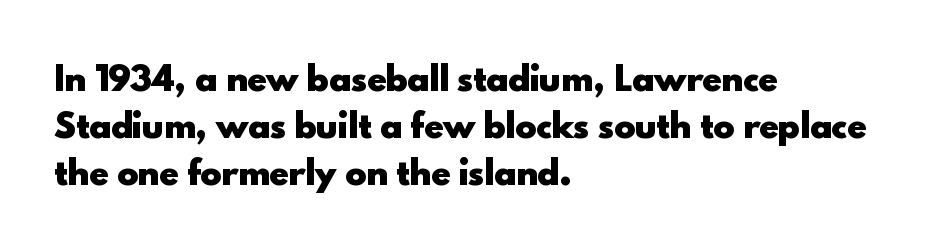
The axis of the letterforms is exactly vertical. The string is rendered with underlining switched off. The face used here is proportionally spaced, like ordinary book or web type. The setting favours the left margin, as ordinary paragraphs usually do. What's the leading like? Ordinary, nothing unusual. Typographic density is high because the face is bold.
